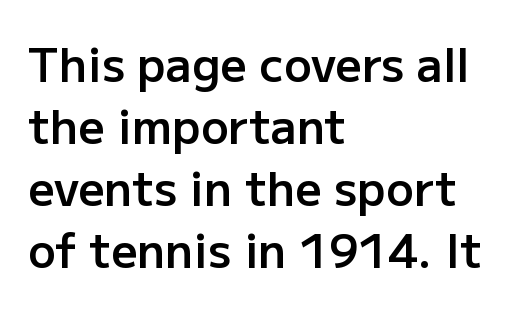
Q: Is the text bold? A: Semi-bold.
Q: Is the text italic (slanted)? A: No, it is upright.
Q: Is the typeface a serif or a sans-serif typeface? A: Sans-serif.
Q: Is the text underlined? A: No.
Q: How is the paragraph aligned? A: Left-aligned.
Q: Is the spacing between letters normal or unusually wide? A: Normal.
Q: Is the spacing between lines tight, normal or loose? A: Normal.
Q: Width (condensed, normal, or wide)? A: Normal.
Q: Stroke contrast? A: Low.
Q: x-height? A: Medium.
Q: Monospaced? A: No.
